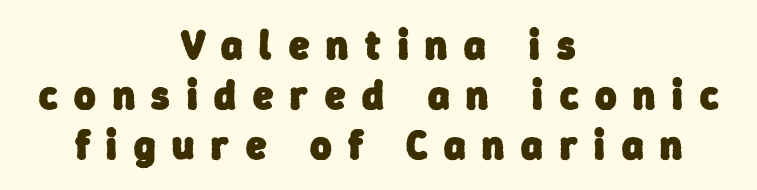
Q: Is the text bold? A: Yes.
Q: Is the typeface a serif or a sans-serif typeface? A: Sans-serif.
Q: Is the text underlined? A: No.
Q: How is the paragraph aligned? A: Centered.
Q: Is the spacing between letters normal or unusually wide? A: Unusually wide.
Q: Width (condensed, normal, or wide)? A: Normal.
Q: Stroke contrast? A: Low.
Q: x-height? A: Medium.
Q: Monospaced? A: No.
